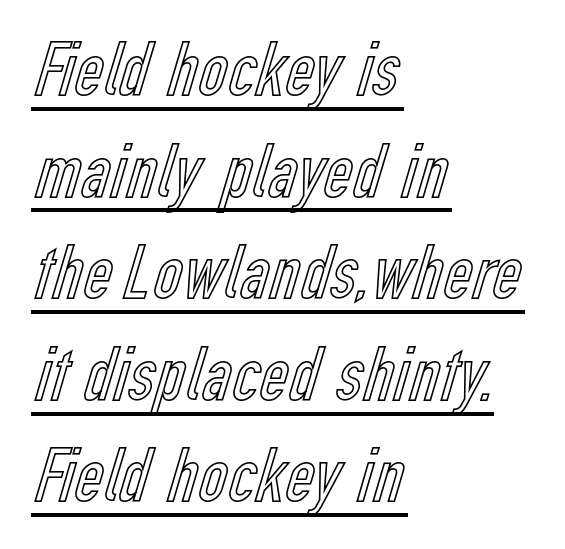
The image shows 80 px condensed type; set left-aligned, normal line spacing (1.27x), normal letter spacing, underlined; a medium x-height.
